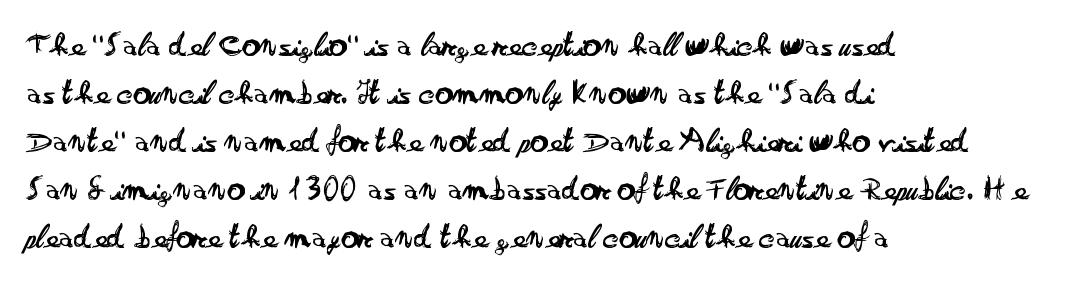
Tracking here is standard; glyphs follow each other at the usual distance. Vertically, the passage feels balanced, rows spaced as you'd expect. The designer went with a sans here, leaving each stem footless. Beneath every word, the page is bare.
